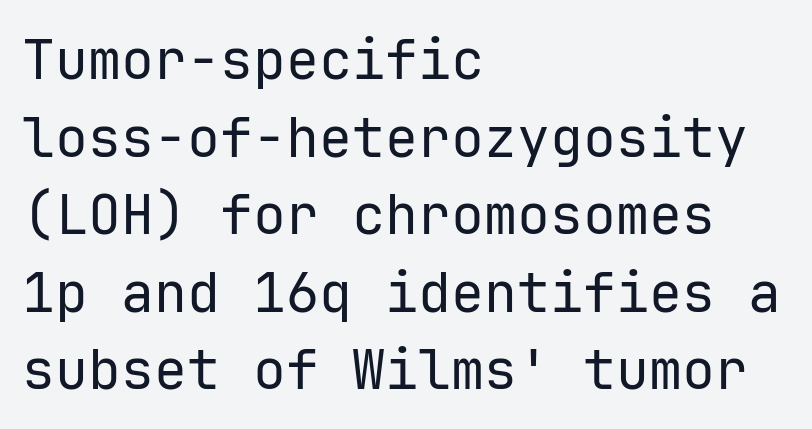
The image shows 55 px regular-weight sans-serif type, upright, monospaced; set left-aligned, normal line spacing (1.41x), normal letter spacing, not underlined; low stroke contrast and a medium x-height.
